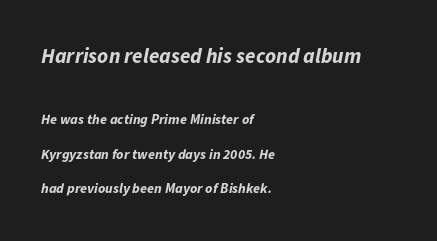
The composition opens big and finishes small. Is the type slanted? Yes — the strokes lean at a clear angle. These words are printed bold, with thick strokes throughout. Compared with typical paragraphs, the rows here are farther apart.
